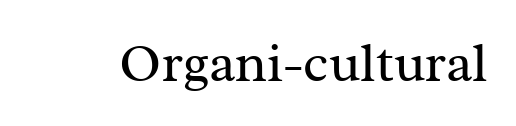
Q: Is the text bold? A: No.
Q: Is the text italic (slanted)? A: No, it is upright.
Q: Is the typeface a serif or a sans-serif typeface? A: Serif.
Q: Is the text underlined? A: No.
Q: Is the spacing between letters normal or unusually wide? A: Normal.
Q: Width (condensed, normal, or wide)? A: Normal.
Q: Stroke contrast? A: Medium.
Q: x-height? A: Medium.
Q: Monospaced? A: No.
